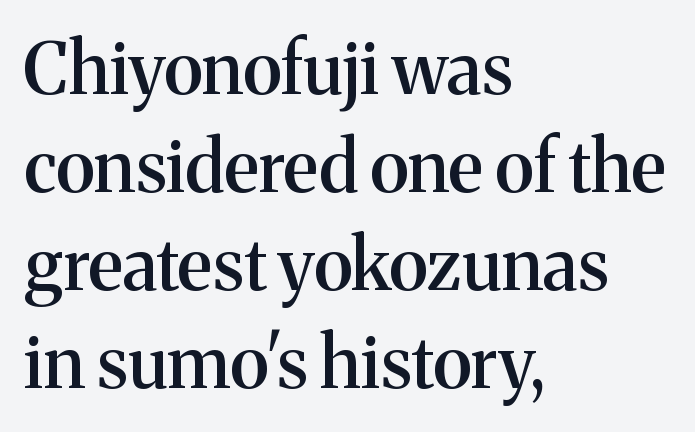
{"serif": "yes", "italic": "no", "bold": "semi", "weight": "semibold", "width": "normal", "stroke_contrast": "medium", "x_height": "medium", "monospaced": "no", "underline": "no", "align": "left", "line_spacing": "normal", "line_spacing_ratio": 1.38, "letter_spacing": "normal", "letter_spacing_em": 0.0, "glyph_px": 71}
